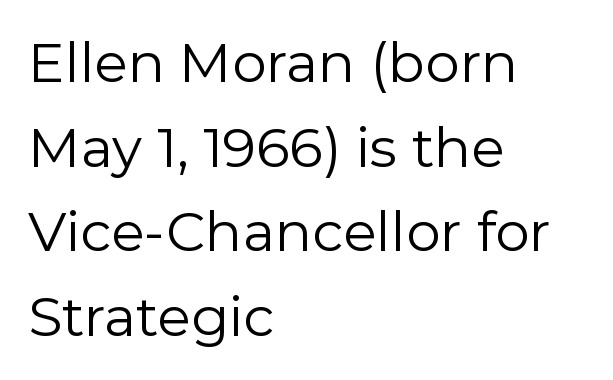
Q: Is the text bold? A: No.
Q: Is the text italic (slanted)? A: No, it is upright.
Q: Is the typeface a serif or a sans-serif typeface? A: Sans-serif.
Q: Is the text underlined? A: No.
Q: How is the paragraph aligned? A: Left-aligned.
Q: Is the spacing between letters normal or unusually wide? A: Normal.
Q: Is the spacing between lines tight, normal or loose? A: Normal.
Q: Width (condensed, normal, or wide)? A: Normal.
Q: Stroke contrast? A: Low.
Q: x-height? A: Medium.
Q: Monospaced? A: No.
